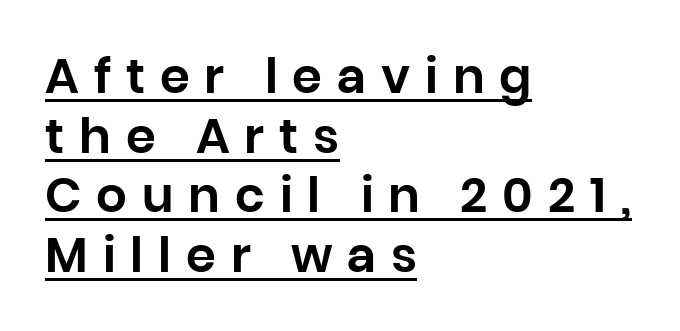
The image shows 48 px sans-serif type, upright; set left-aligned, line spacing 1.24x, unusually wide letter spacing (+0.31 em), underlined; low stroke contrast and a large x-height.
